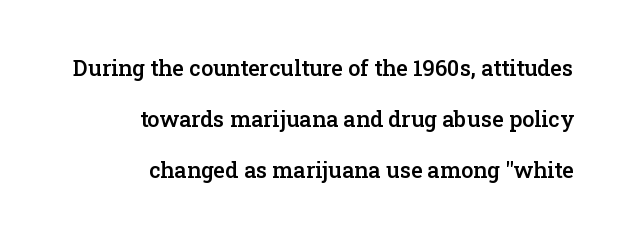
Q: Is the text bold? A: Semi-bold.
Q: Is the text italic (slanted)? A: No, it is upright.
Q: Is the text underlined? A: No.
Q: How is the paragraph aligned? A: Right-aligned.
Q: Is the spacing between letters normal or unusually wide? A: Normal.
Q: Is the spacing between lines tight, normal or loose? A: Loose.
